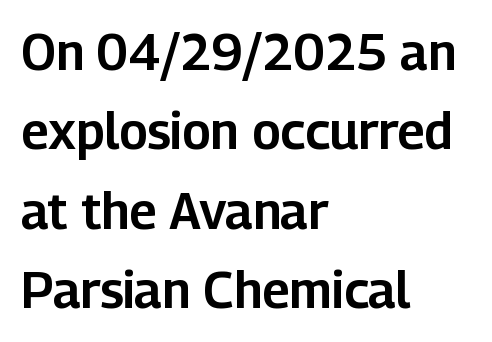
{"serif": "no", "italic": "no", "width": "normal", "stroke_contrast": "low", "x_height": "medium", "monospaced": "no", "underline": "no", "align": "left", "line_spacing": "normal", "line_spacing_ratio": 1.59, "letter_spacing": "normal", "letter_spacing_em": 0.0, "glyph_px": 50}
